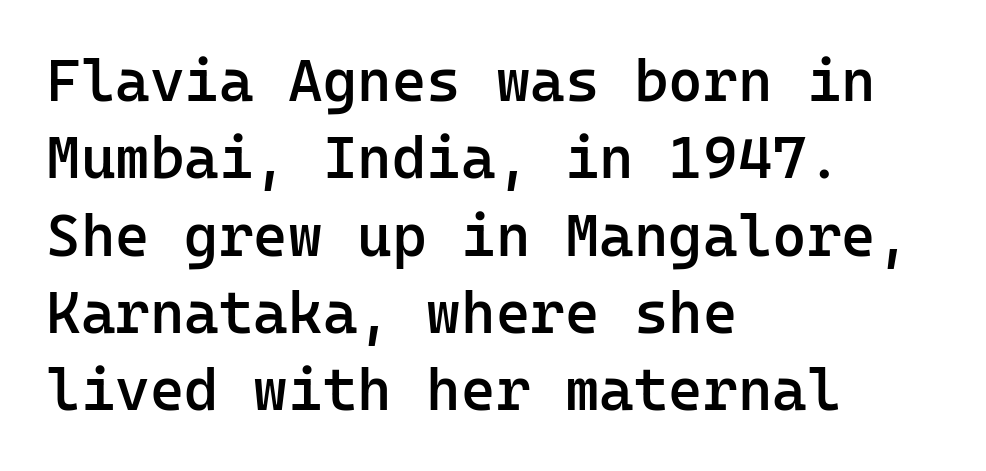
Q: Is the text bold? A: Semi-bold.
Q: Is the text italic (slanted)? A: No, it is upright.
Q: Is the typeface a serif or a sans-serif typeface? A: Sans-serif.
Q: Is the text underlined? A: No.
Q: How is the paragraph aligned? A: Left-aligned.
Q: Is the spacing between letters normal or unusually wide? A: Normal.
Q: Is the spacing between lines tight, normal or loose? A: Normal.
Q: Width (condensed, normal, or wide)? A: Normal.
Q: Stroke contrast? A: Low.
Q: x-height? A: Medium.
Q: Monospaced? A: Yes.
